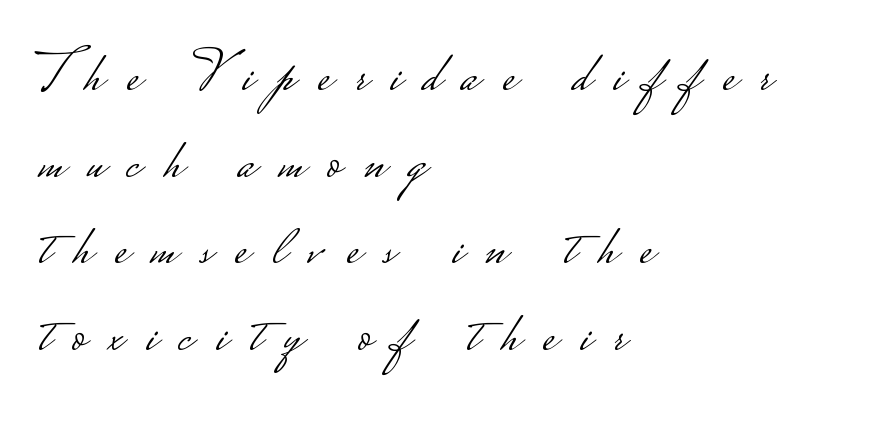
{"serif": "no", "bold": "no", "weight": "light", "width": "wide", "stroke_contrast": "low", "monospaced": "no", "underline": "no", "align": "left", "line_spacing": "normal", "line_spacing_ratio": 1.52, "letter_spacing": "wide", "letter_spacing_em": 0.4, "glyph_px": 57}
